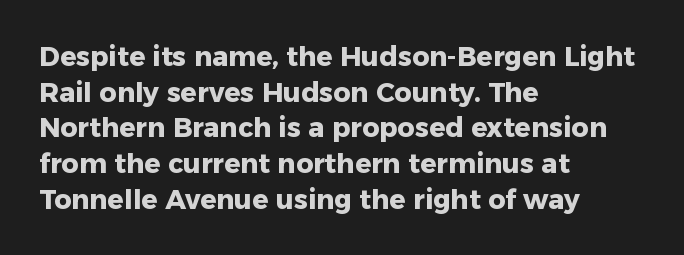
The image shows 27 px bold type, upright; set left-aligned, normal line spacing (1.32x), normal letter spacing, not underlined.
